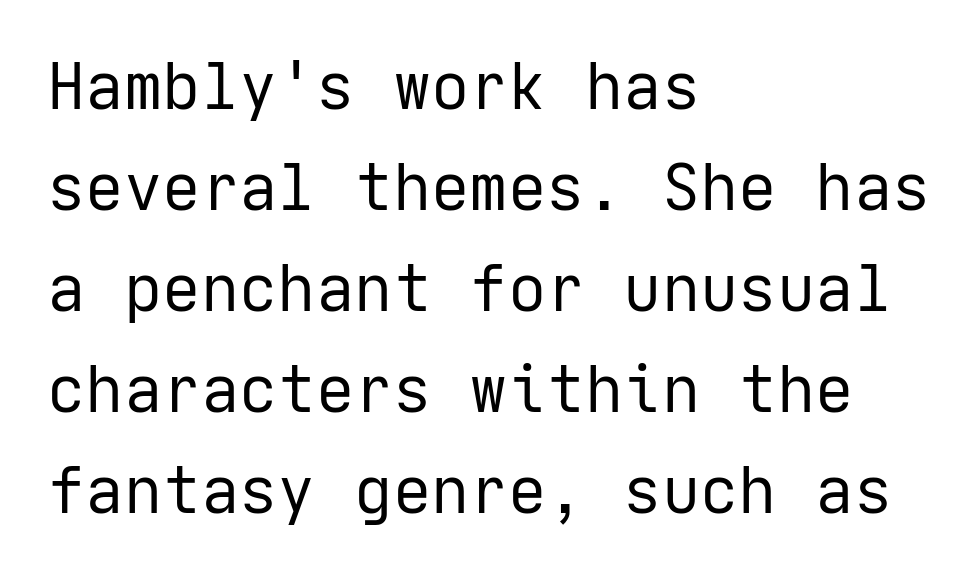
{"serif": "no", "italic": "no", "bold": "no", "weight": "regular", "width": "normal", "stroke_contrast": "low", "x_height": "medium", "underline": "no", "align": "left", "line_spacing": "normal", "line_spacing_ratio": 1.58, "letter_spacing": "normal", "letter_spacing_em": 0.0, "glyph_px": 64}
